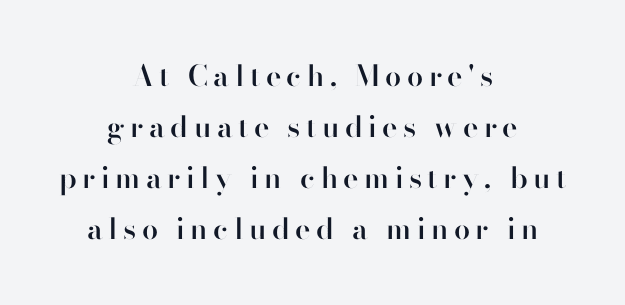
The image shows 29 px semibold sans-serif type, upright; set centered, line spacing 1.76x, not underlined; high stroke contrast and a small x-height.
